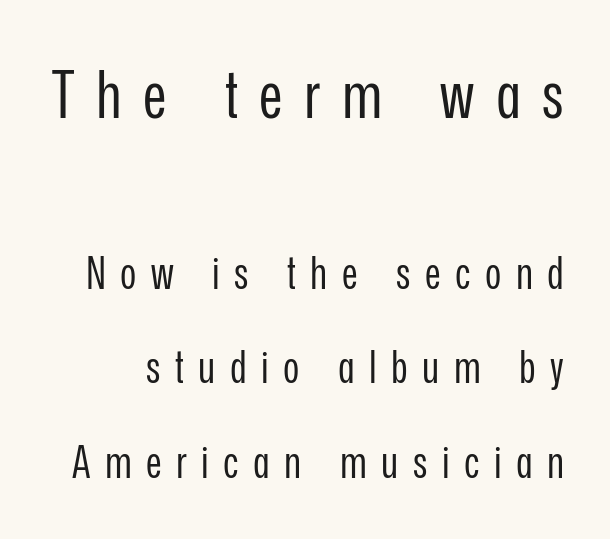
Vertical stems look standard width or narrower in stroke. A roman cut, with each character standing at attention. Top chunk: large. Bottom chunk: small. Serif or sans? Sans — the stroke terminals are bare. Is this a fixed-width face? No — the glyphs have proportional, varying widths. The type is letterspaced generously, with wide tracking.
